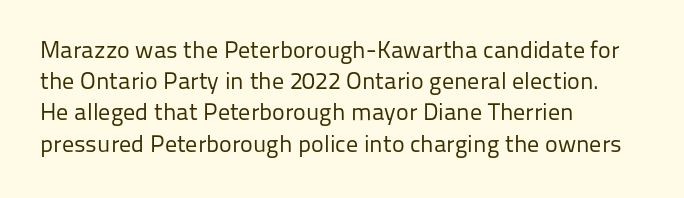
The ragged edge is on the right, which tells us the setting is flush left. The passage shown is not underscored anywhere. These lines were composed using upright roman letters. This sample uses plain, unmodified letter spacing. Reading down the column, the eye jumps a familiar distance to each next line.
